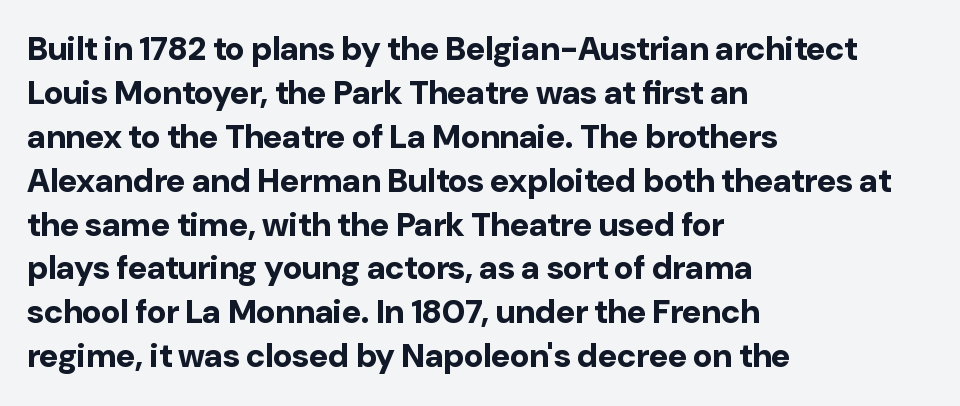
Q: Is the text bold? A: Yes.
Q: Is the text italic (slanted)? A: No, it is upright.
Q: Is the typeface a serif or a sans-serif typeface? A: Sans-serif.
Q: Is the text underlined? A: No.
Q: How is the paragraph aligned? A: Left-aligned.
Q: Is the spacing between letters normal or unusually wide? A: Normal.
Q: Is the spacing between lines tight, normal or loose? A: Normal.
Q: Width (condensed, normal, or wide)? A: Normal.
Q: Stroke contrast? A: Low.
Q: x-height? A: Medium.
Q: Monospaced? A: No.
